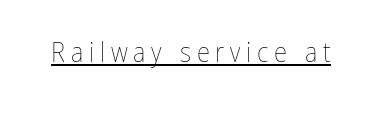
Quick note: underline on. Stroke thickness stays within the range of a standard reading face or lighter. Italic: no, the glyphs are upright roman. Words appear elongated and porous because spacing is wide.
